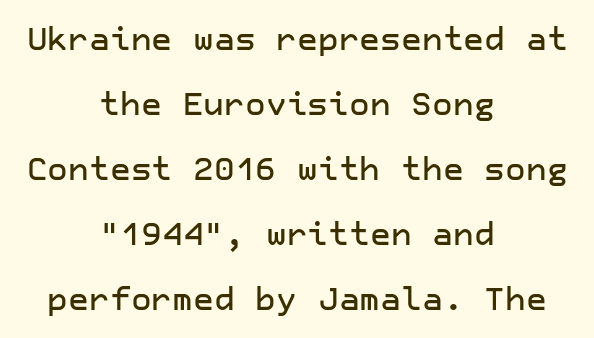
The image shows 32 px sans-serif type, upright; set centered, loose line spacing (2.03x), normal letter spacing, not underlined; low stroke contrast and a medium x-height.
